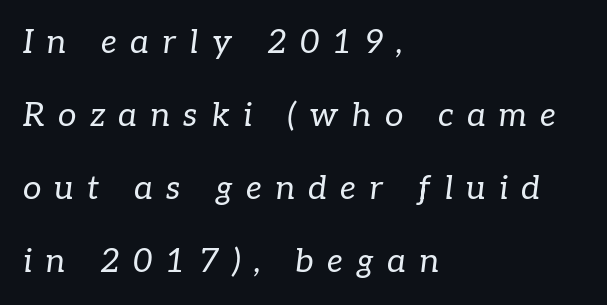
Q: Is the text bold? A: No.
Q: Is the text italic (slanted)? A: Yes, it leans right by about 7 degrees.
Q: Is the typeface a serif or a sans-serif typeface? A: Serif.
Q: Is the text underlined? A: No.
Q: How is the paragraph aligned? A: Left-aligned.
Q: Is the spacing between letters normal or unusually wide? A: Unusually wide.
Q: Is the spacing between lines tight, normal or loose? A: Loose.
Q: Width (condensed, normal, or wide)? A: Normal.
Q: Stroke contrast? A: Low.
Q: x-height? A: Medium.
Q: Monospaced? A: No.
